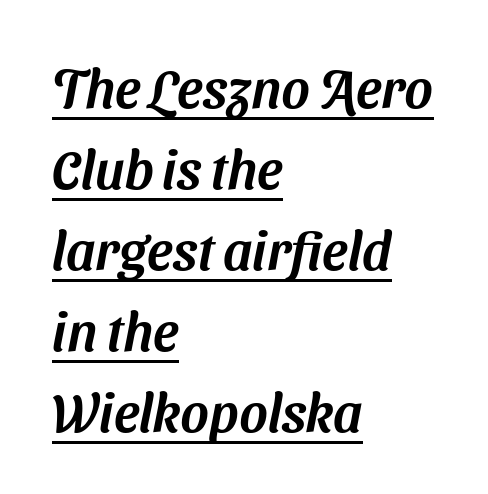
The image shows 54 px sans-serif type; set left-aligned, normal line spacing (1.5x), normal letter spacing, underlined; medium stroke contrast and a medium x-height.
